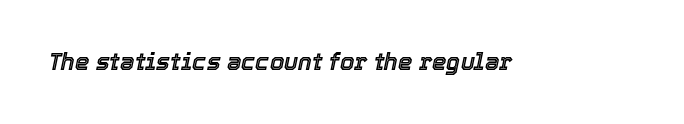
{"italic": "yes", "lean": "right", "slant_degrees": 12, "underline": "no", "letter_spacing": "normal", "letter_spacing_em": 0.0, "glyph_px": 23}
